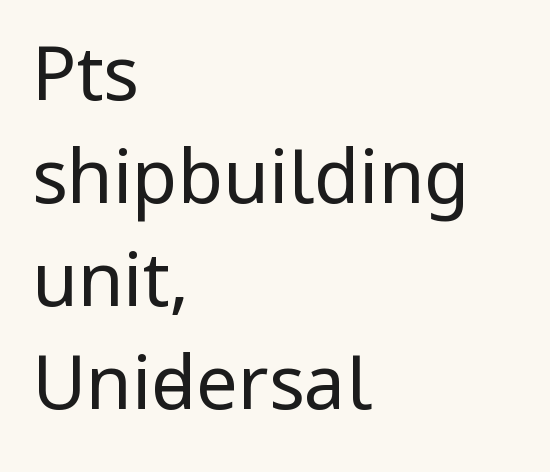
Posture: vertical. Spacing between characters is what you'd get straight out of the box. Notice how the passage keeps a crisp vertical edge on the left only. Stems here are at most as thick as an everyday book face. The space beneath each line is pristine and unruled. The lines sit at an ordinary, default distance from one another.
